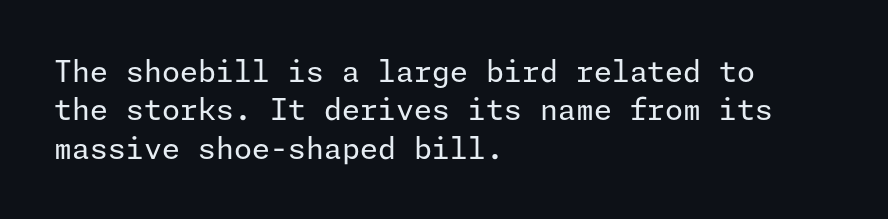
Q: Is the text bold? A: No.
Q: Is the text italic (slanted)? A: No, it is upright.
Q: Is the typeface a serif or a sans-serif typeface? A: Sans-serif.
Q: Is the text underlined? A: No.
Q: How is the paragraph aligned? A: Left-aligned.
Q: Is the spacing between letters normal or unusually wide? A: Normal.
Q: Is the spacing between lines tight, normal or loose? A: Normal.
Q: Width (condensed, normal, or wide)? A: Normal.
Q: Stroke contrast? A: Low.
Q: x-height? A: Medium.
